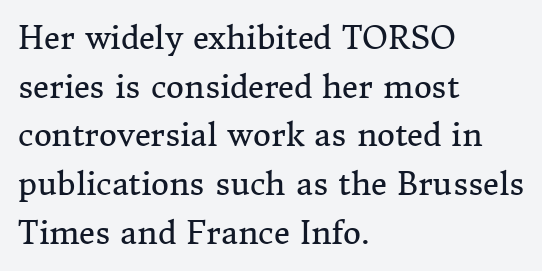
Q: Is the text bold? A: No.
Q: Is the text italic (slanted)? A: No, it is upright.
Q: Is the typeface a serif or a sans-serif typeface? A: Serif.
Q: Is the text underlined? A: No.
Q: How is the paragraph aligned? A: Left-aligned.
Q: Is the spacing between letters normal or unusually wide? A: Normal.
Q: Is the spacing between lines tight, normal or loose? A: Normal.
Q: Width (condensed, normal, or wide)? A: Normal.
Q: Stroke contrast? A: Medium.
Q: x-height? A: Medium.
Q: Monospaced? A: No.
